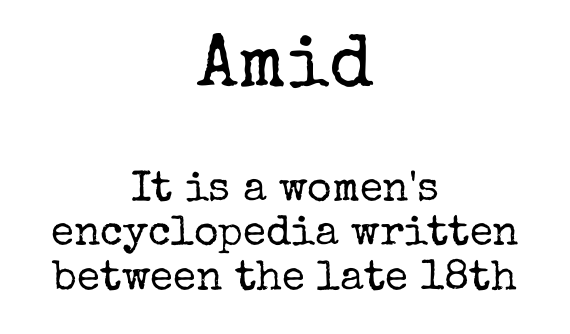
Check where the strokes stop: tiny serifs finish them off. Nope, not italic — everything's standing straight. Type without underlining. The setting favours the middle, as headings and verse often do. Tightly led — the rows are bunched. Note: larger setting up top, smaller setting below.
